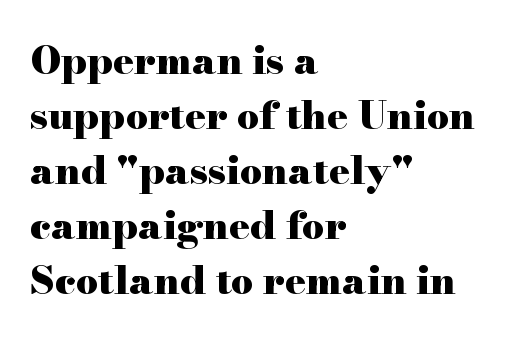
The image shows 39 px heavy, wide serif type, upright; set left-aligned, normal line spacing (1.41x), normal letter spacing, not underlined; high stroke contrast and a small x-height.
